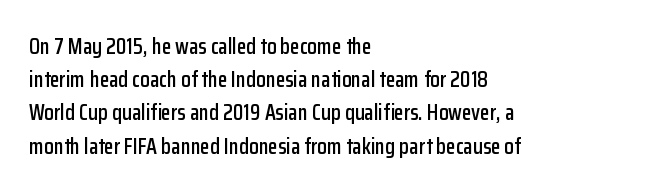
The image shows 22 px text type, upright; set left-aligned, normal line spacing (1.51x), normal letter spacing, not underlined.
